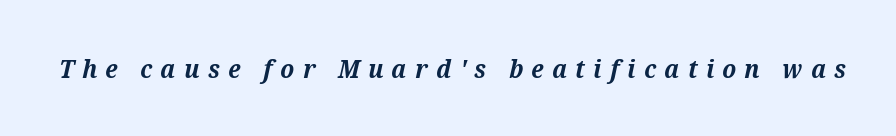
Q: Is the text bold? A: Yes.
Q: Is the text italic (slanted)? A: Yes, it leans right by about 12 degrees.
Q: Is the text underlined? A: No.
Q: Is the spacing between letters normal or unusually wide? A: Unusually wide.
